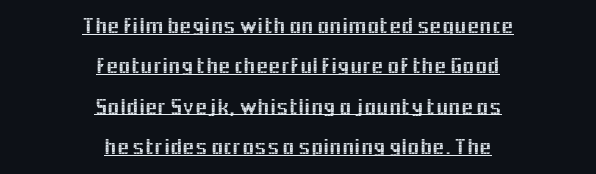
Q: Is the text italic (slanted)? A: No, it is upright.
Q: Is the text underlined? A: Yes.
Q: How is the paragraph aligned? A: Centered.
Q: Is the spacing between letters normal or unusually wide? A: Normal.
